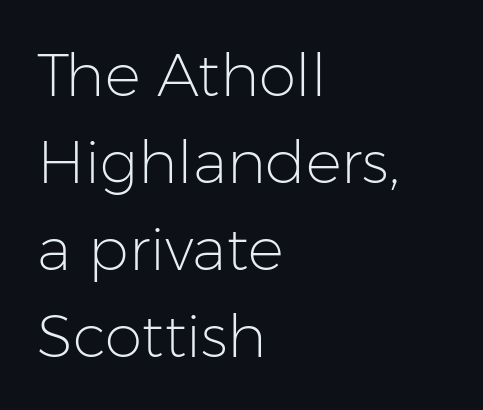
{"serif": "no", "italic": "no", "bold": "no", "weight": "light", "width": "normal", "stroke_contrast": "low", "x_height": "medium", "monospaced": "no", "underline": "no", "align": "left", "line_spacing": "normal", "line_spacing_ratio": 1.45, "letter_spacing": "normal", "letter_spacing_em": 0.0, "glyph_px": 60}
